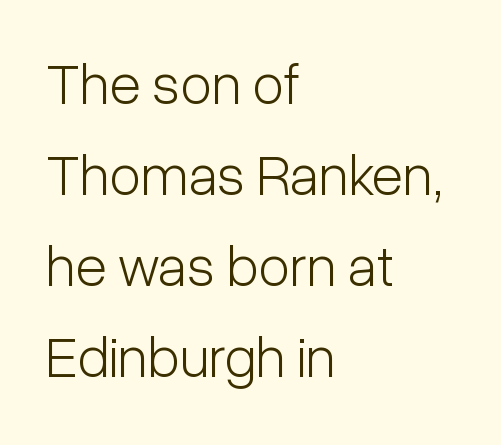
Note the varied advance widths — an 'i' is clearly narrower than an 'm'. The specimen reads as upright at a glance. Between one letter and the next there's only the usual sliver of space. Just letters on the line, the space beneath them empty.
